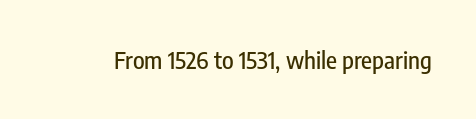
Q: Is the text italic (slanted)? A: No, it is upright.
Q: Is the text underlined? A: No.
Q: Is the spacing between letters normal or unusually wide? A: Normal.
